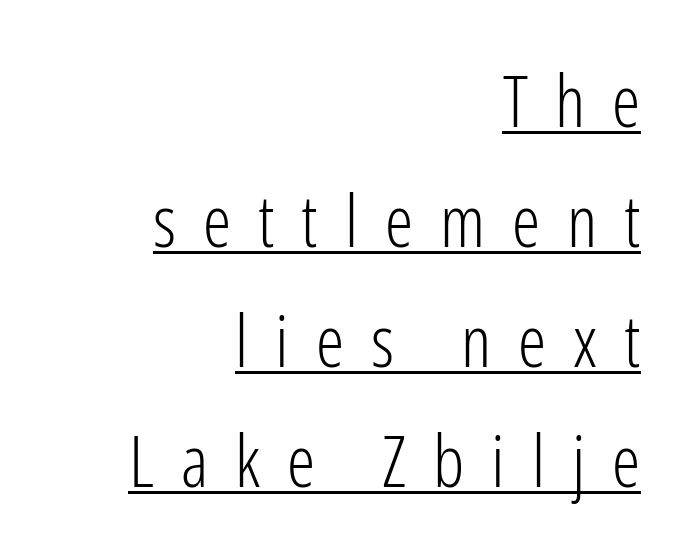
Right-aligned paragraph, ragged on the left. The face used here is proportionally spaced, like ordinary book or web type. Substantial extra tracking has been applied to these lines. The passage shown is underscored from start to finish. When letters stand straight like this, we call the style roman or upright. No chunkiness to these letters — they're not bold.
